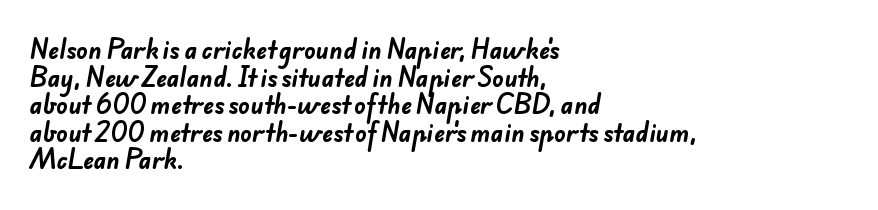
{"bold": "yes", "underline": "no", "align": "left", "line_spacing_ratio": 1.2, "letter_spacing": "normal", "letter_spacing_em": 0.0, "glyph_px": 23}
